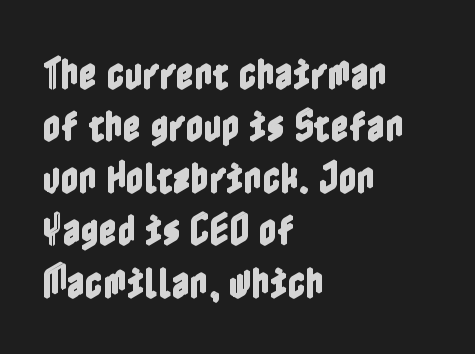
The image shows 35 px condensed type, upright; set left-aligned, normal line spacing (1.49x), normal letter spacing, not underlined; a medium x-height.
